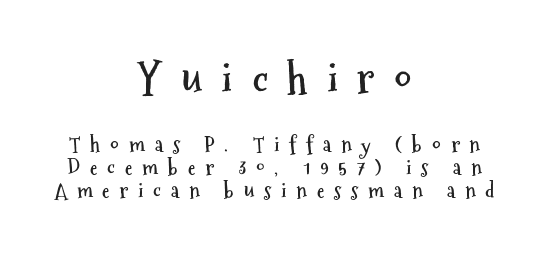
The image shows 42 px semibold, condensed sans-serif type, upright; set centered, tight line spacing (1.1x), unusually wide letter spacing (+0.47 em), not underlined; the first (top) block is 2.0x larger; medium stroke contrast and a medium x-height.
